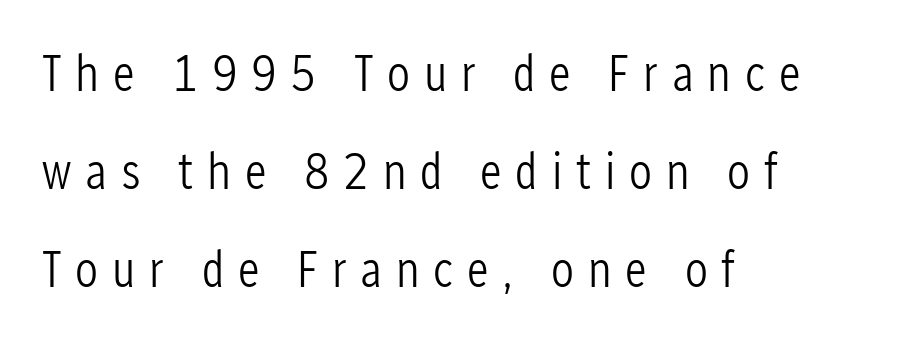
The image shows 51 px light, condensed sans-serif type, upright; set left-aligned, loose line spacing (1.92x), unusually wide letter spacing (+0.27 em), not underlined; low stroke contrast and a medium x-height.
